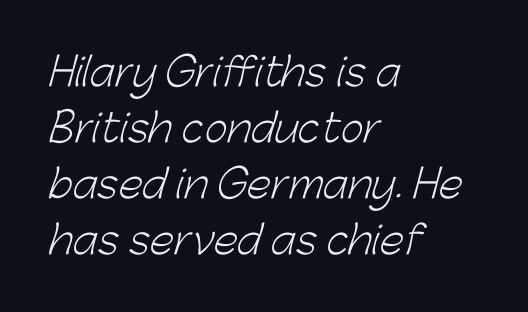
Q: Is the text bold? A: No.
Q: Is the typeface a serif or a sans-serif typeface? A: Sans-serif.
Q: Is the text underlined? A: No.
Q: How is the paragraph aligned? A: Left-aligned.
Q: Is the spacing between letters normal or unusually wide? A: Normal.
Q: Is the spacing between lines tight, normal or loose? A: Normal.
Q: Width (condensed, normal, or wide)? A: Normal.
Q: Stroke contrast? A: Low.
Q: x-height? A: Medium.
Q: Monospaced? A: No.
